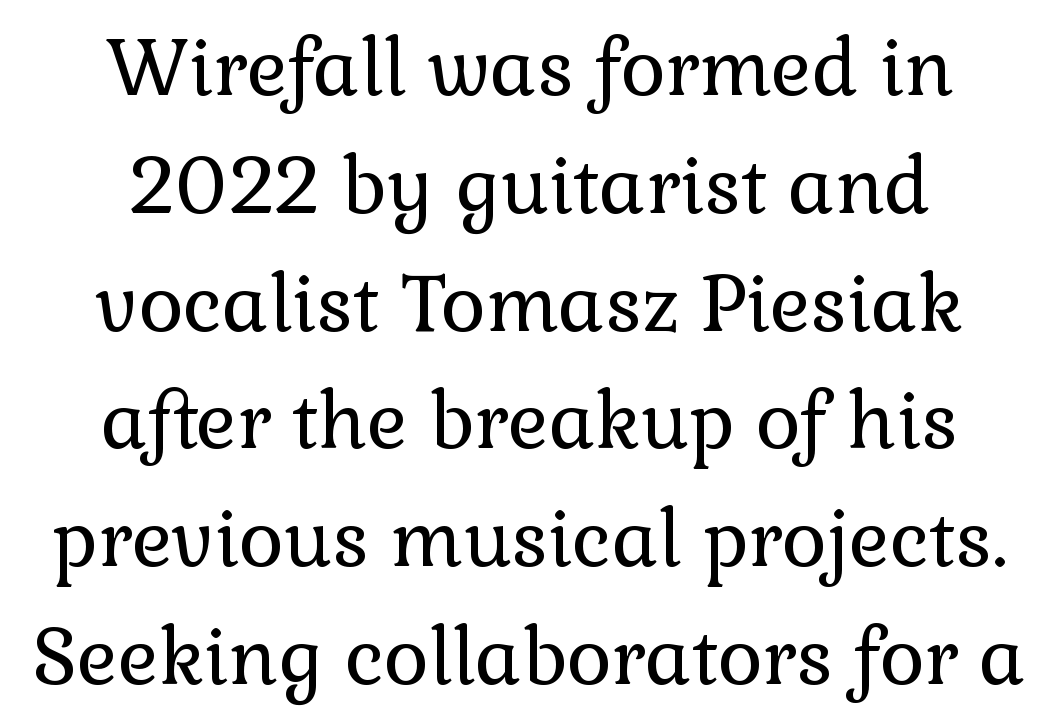
Q: Is the text bold? A: No.
Q: Is the text italic (slanted)? A: No, it is upright.
Q: Is the typeface a serif or a sans-serif typeface? A: Serif.
Q: Is the text underlined? A: No.
Q: How is the paragraph aligned? A: Centered.
Q: Is the spacing between letters normal or unusually wide? A: Normal.
Q: Is the spacing between lines tight, normal or loose? A: Normal.
Q: Width (condensed, normal, or wide)? A: Normal.
Q: x-height? A: Medium.
Q: Monospaced? A: No.
